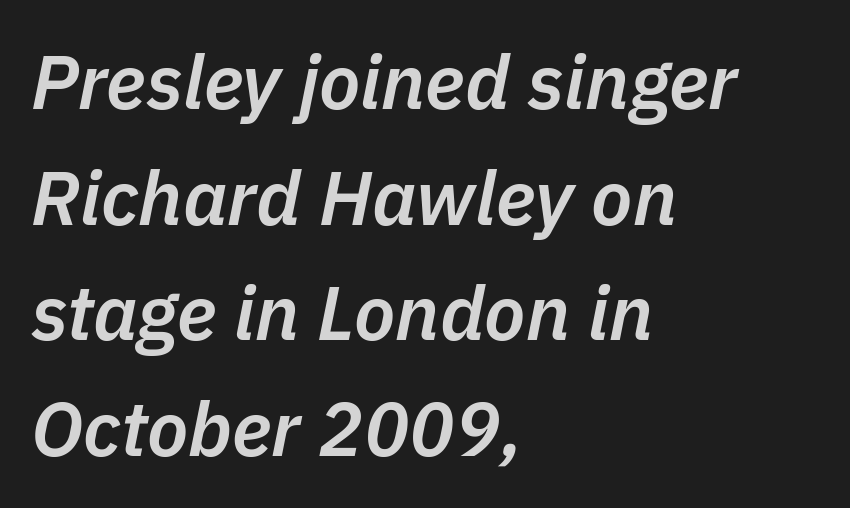
The image shows 76 px semibold type, italic (leaning right); set left-aligned, normal line spacing (1.52x), normal letter spacing, not underlined; low stroke contrast and a medium x-height.
